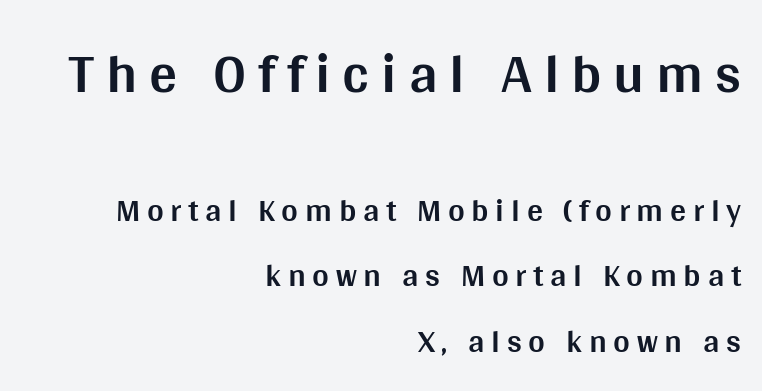
Q: Is the text bold? A: Yes.
Q: Is the text italic (slanted)? A: No, it is upright.
Q: Is the typeface a serif or a sans-serif typeface? A: Sans-serif.
Q: Is the text underlined? A: No.
Q: How is the paragraph aligned? A: Right-aligned.
Q: Is the spacing between letters normal or unusually wide? A: Unusually wide.
Q: Is the spacing between lines tight, normal or loose? A: Loose.
Q: Which block of text is set in a larger size, the first (top) or the second (bottom)? A: The first (top) one.
Q: Width (condensed, normal, or wide)? A: Normal.
Q: Stroke contrast? A: Medium.
Q: x-height? A: Large.
Q: Monospaced? A: No.
